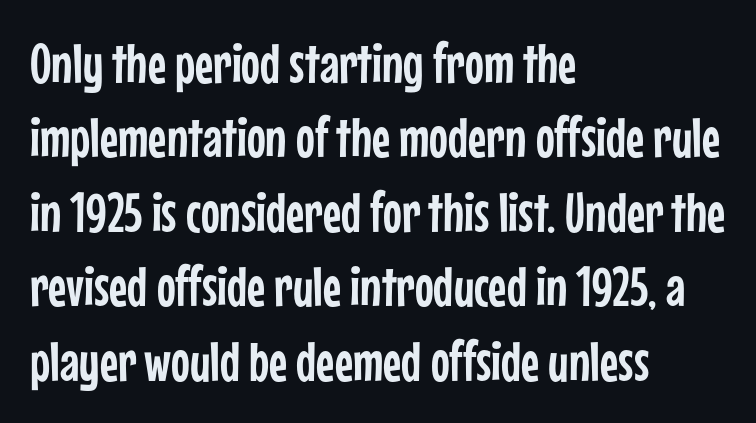
The image shows 56 px condensed sans-serif type, upright; set left-aligned, normal line spacing (1.33x), normal letter spacing, not underlined; low stroke contrast and a medium x-height.
